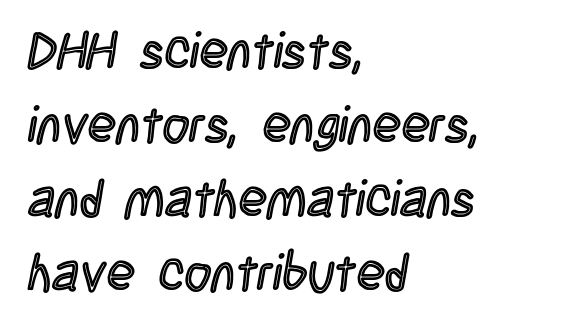
This rendering features lettering with no underline. A typesetter would call this zero additional tracking. Regular leading. This sample has the flowing, uneven cadence of proportional lettering.
